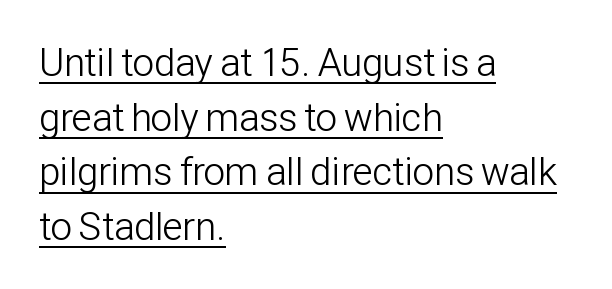
Q: Is the text bold? A: No.
Q: Is the text italic (slanted)? A: No, it is upright.
Q: Is the typeface a serif or a sans-serif typeface? A: Sans-serif.
Q: Is the text underlined? A: Yes.
Q: How is the paragraph aligned? A: Left-aligned.
Q: Is the spacing between letters normal or unusually wide? A: Normal.
Q: Is the spacing between lines tight, normal or loose? A: Normal.
Q: Width (condensed, normal, or wide)? A: Condensed.
Q: Stroke contrast? A: Low.
Q: x-height? A: Medium.
Q: Monospaced? A: No.
